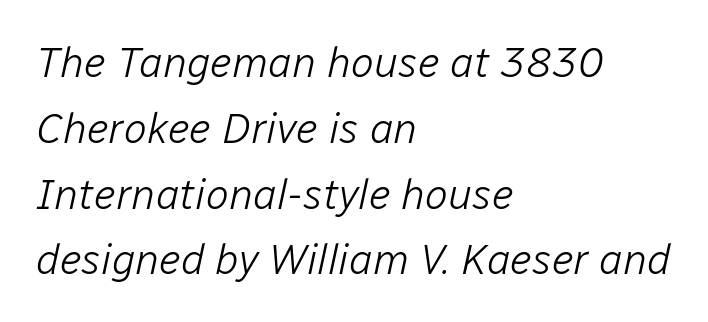
Q: Is the text bold? A: No.
Q: Is the text italic (slanted)? A: Yes, it leans right by about 12 degrees.
Q: Is the text underlined? A: No.
Q: How is the paragraph aligned? A: Left-aligned.
Q: Is the spacing between letters normal or unusually wide? A: Normal.
Q: Is the spacing between lines tight, normal or loose? A: Normal.
Q: Width (condensed, normal, or wide)? A: Normal.
Q: Stroke contrast? A: Low.
Q: x-height? A: Medium.
Q: Monospaced? A: No.
